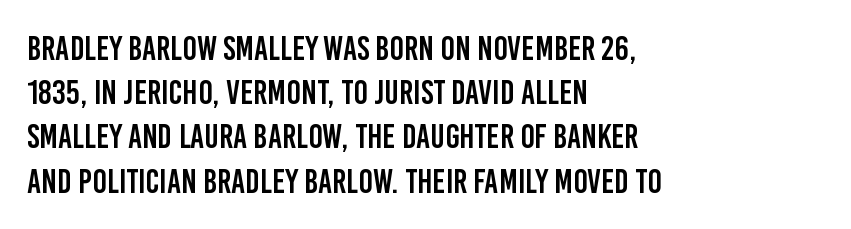
Proportional: the letters do not fall into vertical columns. The designer went with a sans here, leaving each stem footless. How are the letters spaced? Ordinarily, with no added tracking. The rendering anchors every line to the left-hand side.
